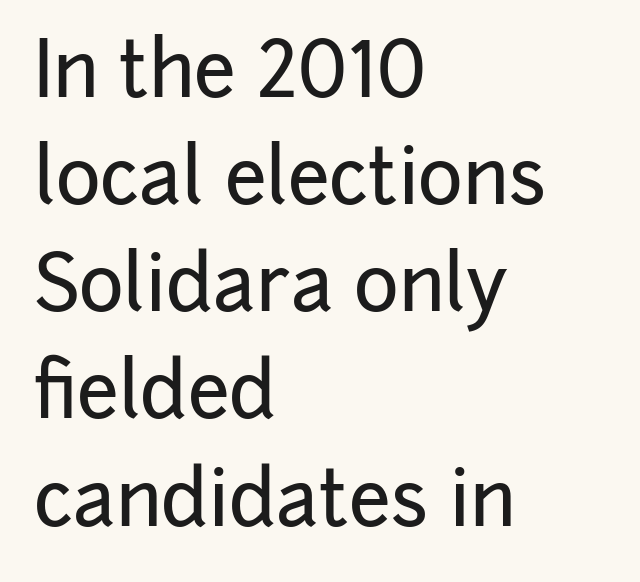
The image shows 76 px sans-serif type, upright; set left-aligned, normal line spacing (1.41x), normal letter spacing, not underlined; low stroke contrast and a medium x-height.
